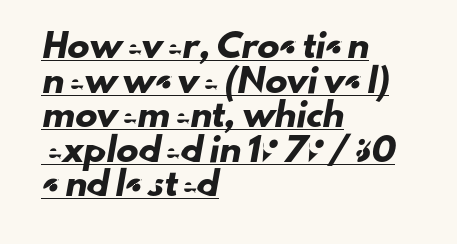
{"underline": "yes", "align": "left", "line_spacing": "normal", "line_spacing_ratio": 1.57, "letter_spacing": "normal", "letter_spacing_em": 0.0, "glyph_px": 22}
